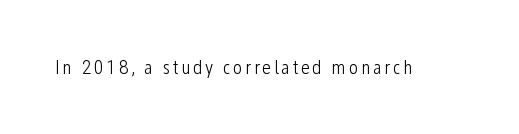
{"italic": "no", "bold": "no", "underline": "no", "glyph_px": 20}
